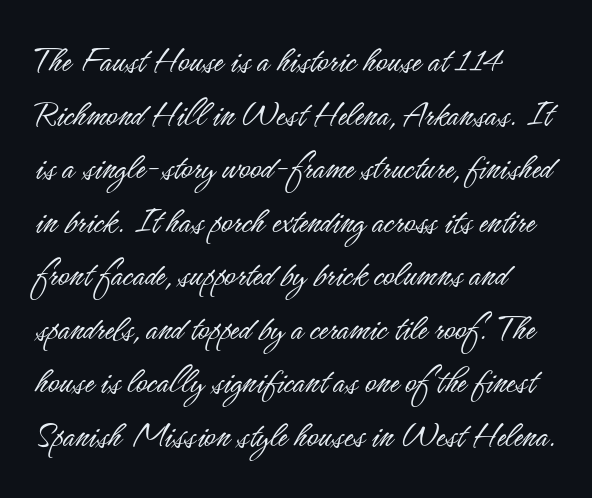
The image shows 38 px light, condensed sans-serif type; set left-aligned, normal line spacing (1.41x), normal letter spacing, not underlined; low stroke contrast and a small x-height.
